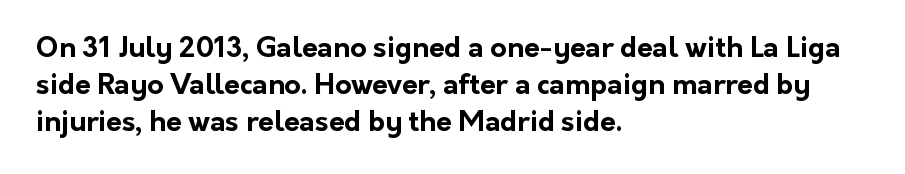
The image shows 28 px bold sans-serif type, upright; set left-aligned, normal line spacing (1.32x), normal letter spacing, not underlined; low stroke contrast and a medium x-height.
